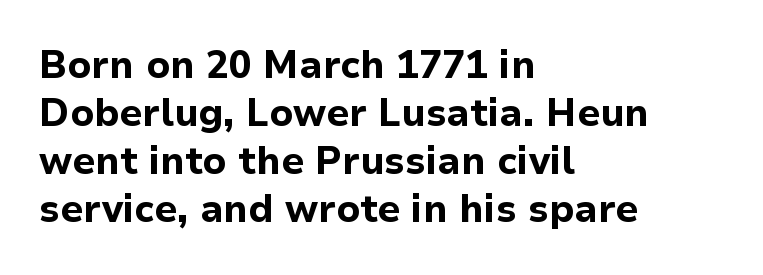
Q: Is the text bold? A: Yes.
Q: Is the text italic (slanted)? A: No, it is upright.
Q: Is the typeface a serif or a sans-serif typeface? A: Sans-serif.
Q: Is the text underlined? A: No.
Q: How is the paragraph aligned? A: Left-aligned.
Q: Is the spacing between letters normal or unusually wide? A: Normal.
Q: Is the spacing between lines tight, normal or loose? A: Normal.
Q: Width (condensed, normal, or wide)? A: Normal.
Q: Stroke contrast? A: Low.
Q: x-height? A: Medium.
Q: Monospaced? A: No.
